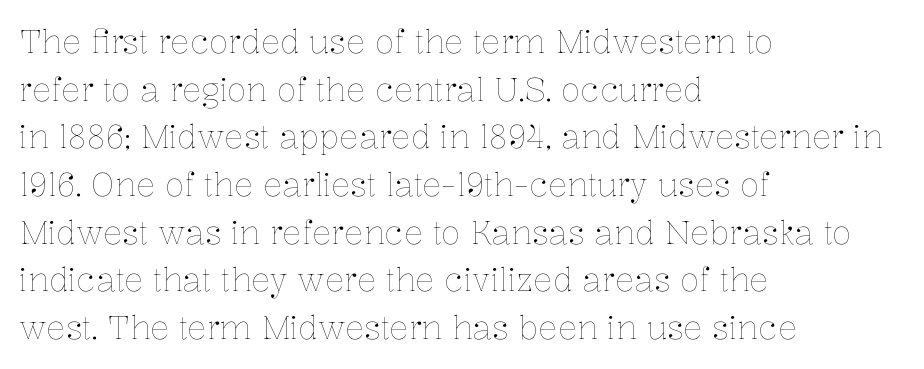
{"italic": "no", "bold": "no", "weight": "thin", "width": "normal", "stroke_contrast": "low", "x_height": "medium", "monospaced": "no", "underline": "no", "align": "left", "line_spacing": "normal", "line_spacing_ratio": 1.49, "letter_spacing": "normal", "letter_spacing_em": 0.0, "glyph_px": 32}
